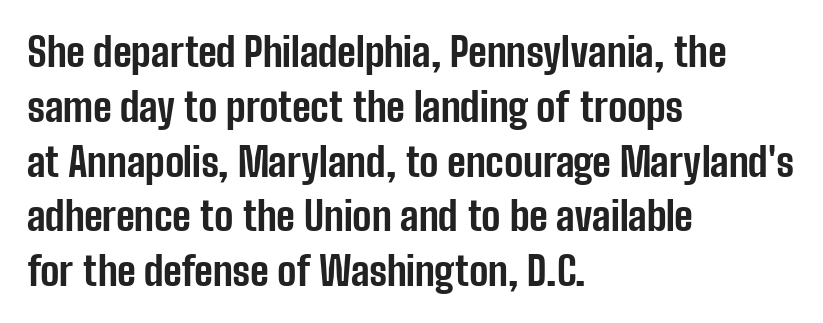
The area under the type is left untouched. The designer left line spacing at the default. Look at the bottom of the vertical strokes: they stop flat, with no serifs. Caption: bold face, heavy strokes. The rendering uses natural spacing where letterforms have individual widths. You could call the tracking neutral — neither tight nor loose.
